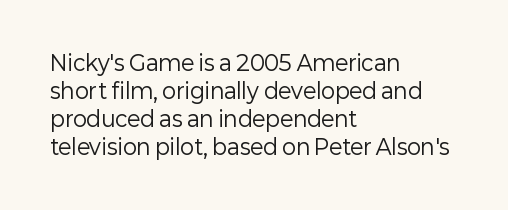
{"italic": "no", "bold": "no", "underline": "no", "align": "left", "line_spacing": "normal", "line_spacing_ratio": 1.33, "letter_spacing": "normal", "letter_spacing_em": 0.0, "glyph_px": 21}
